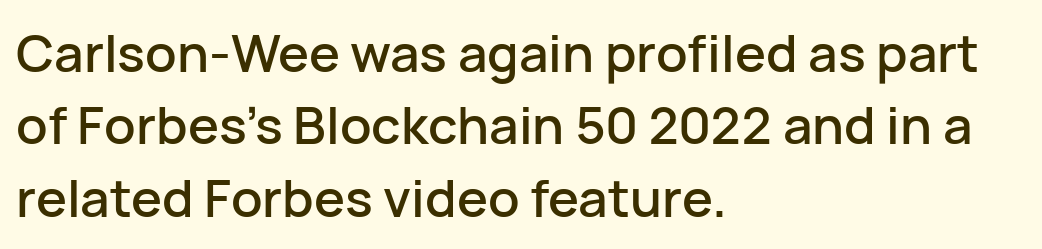
Q: Is the text italic (slanted)? A: No, it is upright.
Q: Is the typeface a serif or a sans-serif typeface? A: Sans-serif.
Q: Is the text underlined? A: No.
Q: How is the paragraph aligned? A: Left-aligned.
Q: Is the spacing between letters normal or unusually wide? A: Normal.
Q: Is the spacing between lines tight, normal or loose? A: Normal.
Q: Width (condensed, normal, or wide)? A: Normal.
Q: Stroke contrast? A: Low.
Q: x-height? A: Medium.
Q: Monospaced? A: No.
